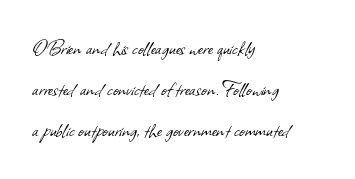
Every row of glyphs begins at an identical x-position on the left. Is the stroke heavy? The answer is a plain regular-or-lighter. No word sits above an underline. Each word holds together tightly as a unit, with standard inter-letter gaps.
